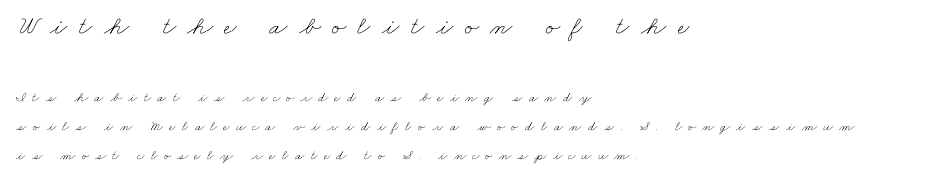
{"bold": "no", "underline": "no", "align": "left", "line_spacing": "loose", "line_spacing_ratio": 2.08, "letter_spacing": "wide", "letter_spacing_em": 0.44, "larger_block": "first", "size_ratio": 1.86, "glyph_px": 26}
